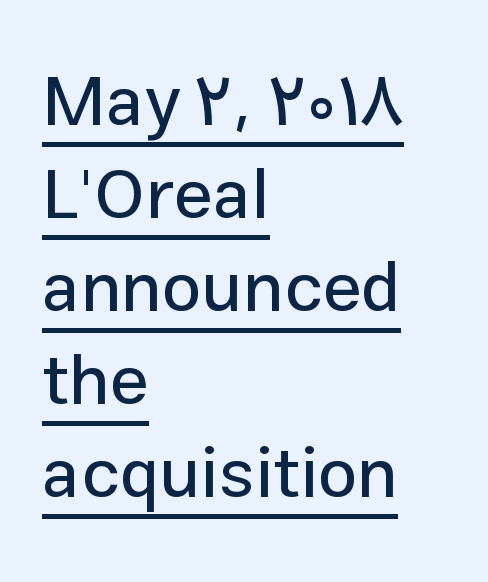
Q: Is the text italic (slanted)? A: No, it is upright.
Q: Is the typeface a serif or a sans-serif typeface? A: Sans-serif.
Q: Is the text underlined? A: Yes.
Q: How is the paragraph aligned? A: Left-aligned.
Q: Is the spacing between letters normal or unusually wide? A: Normal.
Q: Is the spacing between lines tight, normal or loose? A: Normal.
Q: Width (condensed, normal, or wide)? A: Normal.
Q: Stroke contrast? A: Low.
Q: x-height? A: Medium.
Q: Monospaced? A: No.
